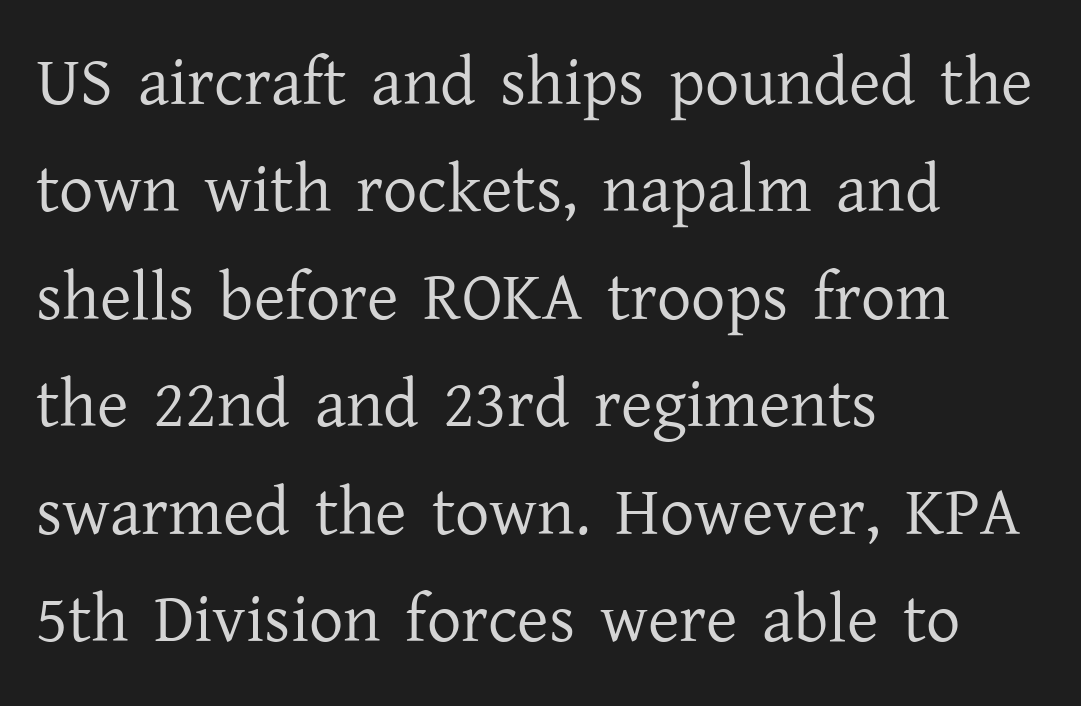
Here the designer chose a conventional face with non-uniform glyph widths. These lines were composed using upright roman letters. Descenders are the only things crossing below the line. Between one letter and the next there's only the usual sliver of space. Compared with typical paragraphs, the rows here are spaced about the same. Stems here are at most as thick as an everyday book face.
